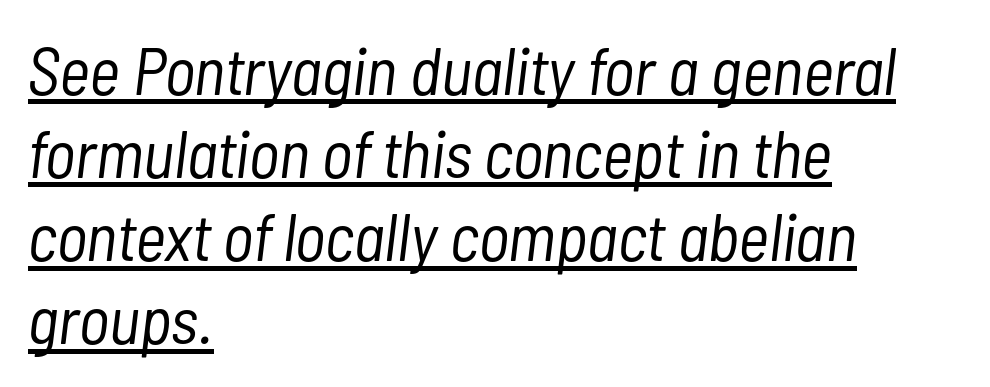
{"italic": "yes", "lean": "right", "slant_degrees": 7, "bold": "no", "weight": "light", "width": "condensed", "stroke_contrast": "low", "x_height": "medium", "monospaced": "no", "underline": "yes", "align": "left", "line_spacing_ratio": 1.24, "letter_spacing": "normal", "letter_spacing_em": 0.0, "glyph_px": 67}
